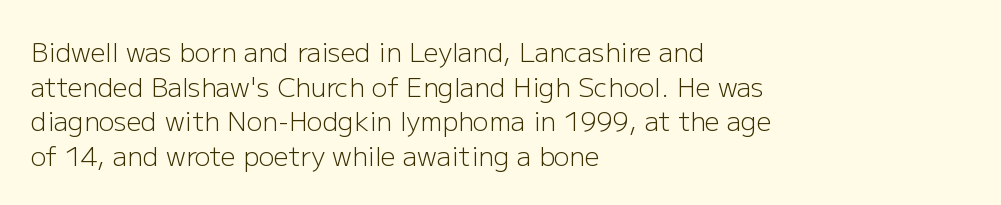
Q: Is the text bold? A: No.
Q: Is the text italic (slanted)? A: No, it is upright.
Q: Is the text underlined? A: No.
Q: How is the paragraph aligned? A: Left-aligned.
Q: Is the spacing between letters normal or unusually wide? A: Normal.
Q: Is the spacing between lines tight, normal or loose? A: Normal.
